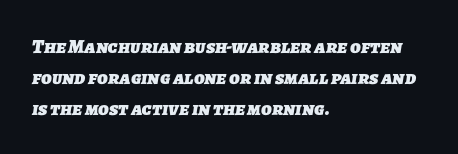
The image shows 20 px bold type; set left-aligned, normal line spacing (1.54x), normal letter spacing, not underlined.
